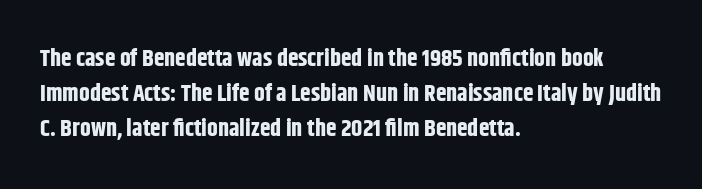
Q: Is the text bold? A: Yes.
Q: Is the text italic (slanted)? A: No, it is upright.
Q: Is the text underlined? A: No.
Q: How is the paragraph aligned? A: Left-aligned.
Q: Is the spacing between letters normal or unusually wide? A: Normal.
Q: Is the spacing between lines tight, normal or loose? A: Normal.
